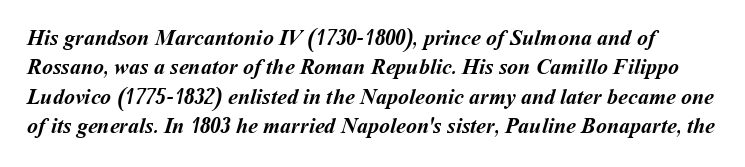
Q: Is the text bold? A: Yes.
Q: Is the text underlined? A: No.
Q: Is the spacing between letters normal or unusually wide? A: Normal.
Q: Is the spacing between lines tight, normal or loose? A: Normal.
